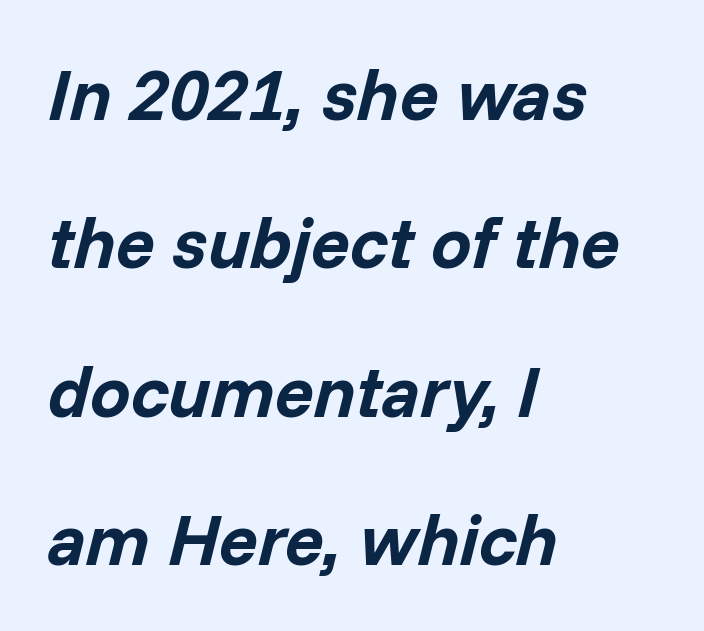
The image shows 72 px bold type, italic (leaning right); set left-aligned, loose line spacing (2.06x), normal letter spacing, not underlined; low stroke contrast and a medium x-height.
